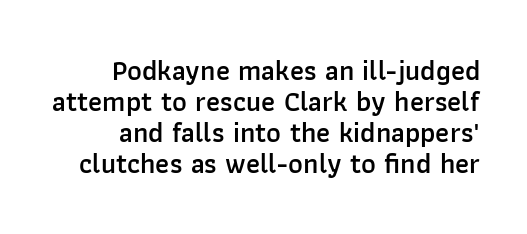
The line texture is even and compact thanks to regular tracking. The baseline area is clear. Each letter keeps its own natural width here, so spacing adapts to shape. The lettering stays uniformly vertical, giving the passage a roman look. A bit beefed up — I'd call it semibold rather than bold.
